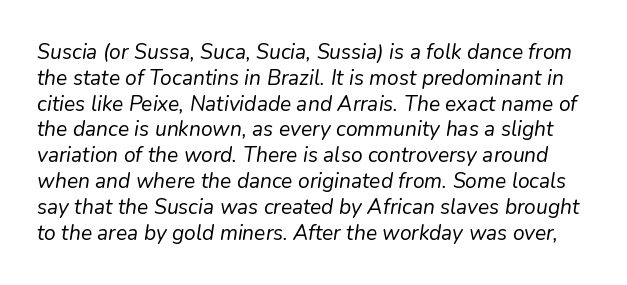
The axis of the letterforms is tilted away from vertical. Nobody touched the tracking dial on this one. Anything drawn beneath the words? Only blank space. The font is comparable to plain body text, perhaps lighter.
